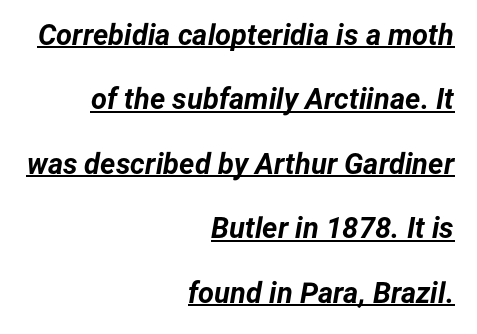
Q: Is the text bold? A: Yes.
Q: Is the text italic (slanted)? A: Yes, it leans right by about 12 degrees.
Q: Is the text underlined? A: Yes.
Q: How is the paragraph aligned? A: Right-aligned.
Q: Is the spacing between letters normal or unusually wide? A: Normal.
Q: Is the spacing between lines tight, normal or loose? A: Loose.
Q: Width (condensed, normal, or wide)? A: Normal.
Q: Stroke contrast? A: Low.
Q: x-height? A: Medium.
Q: Monospaced? A: No.
